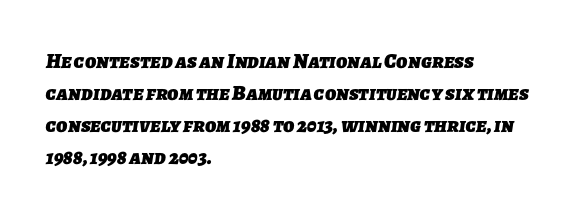
Q: Is the text bold? A: Yes.
Q: Is the text underlined? A: No.
Q: How is the paragraph aligned? A: Left-aligned.
Q: Is the spacing between letters normal or unusually wide? A: Normal.
Q: Is the spacing between lines tight, normal or loose? A: Normal.
